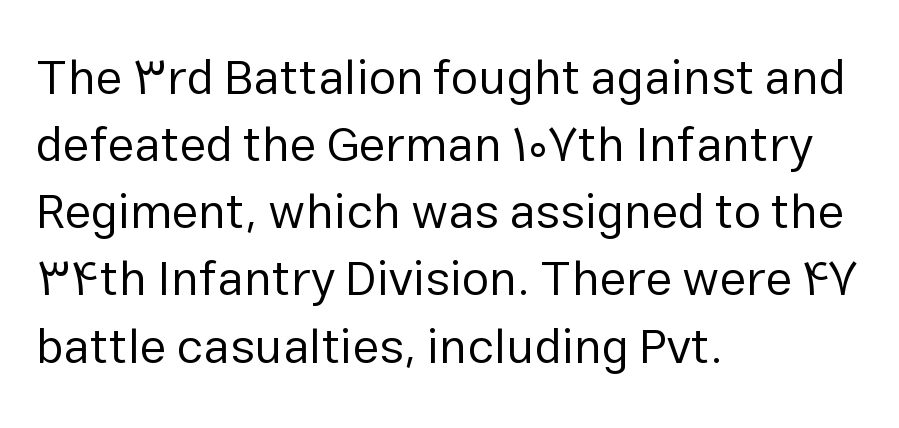
The image shows 49 px regular-weight sans-serif type, upright; set left-aligned, normal line spacing (1.37x), normal letter spacing, not underlined; low stroke contrast and a medium x-height.
